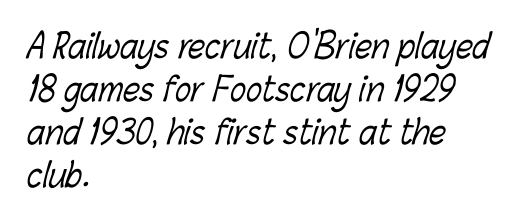
The font sits on the lighter half of the weight spectrum, regular included. A normal amount of white space separates one row of letters from the next. Glance below the letters and you will spot only blank space. Casual observation: everything's shoved over to the left.
